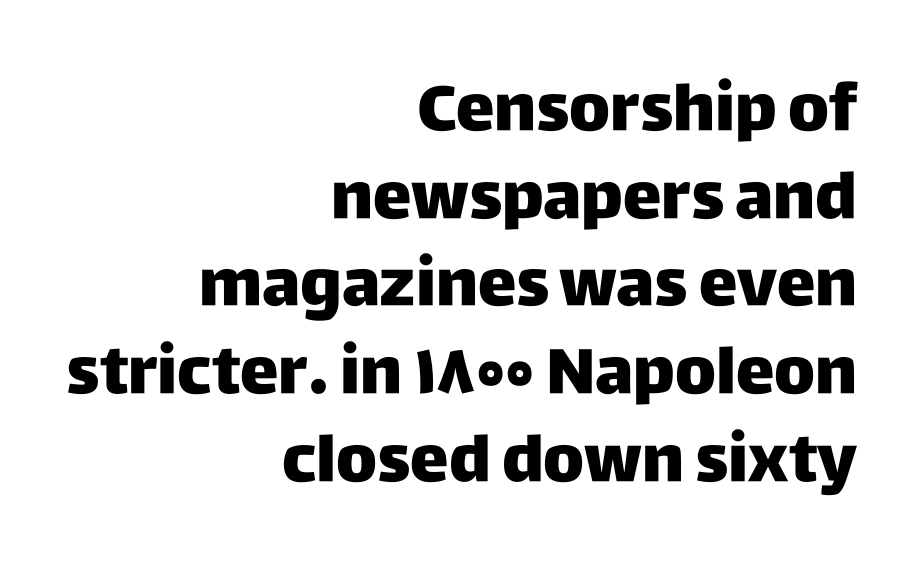
Q: Is the text italic (slanted)? A: No, it is upright.
Q: Is the typeface a serif or a sans-serif typeface? A: Sans-serif.
Q: Is the text underlined? A: No.
Q: How is the paragraph aligned? A: Right-aligned.
Q: Is the spacing between letters normal or unusually wide? A: Normal.
Q: Is the spacing between lines tight, normal or loose? A: Normal.
Q: Width (condensed, normal, or wide)? A: Normal.
Q: Stroke contrast? A: Low.
Q: x-height? A: Large.
Q: Monospaced? A: No.
